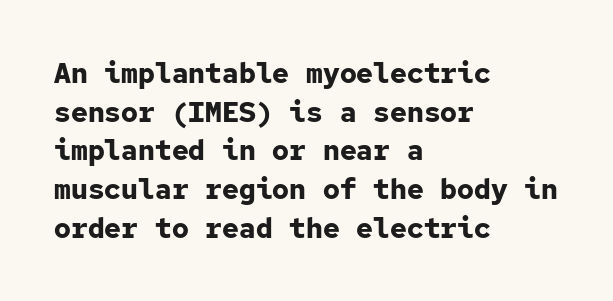
Q: Is the text bold? A: Yes.
Q: Is the text italic (slanted)? A: No, it is upright.
Q: Is the typeface a serif or a sans-serif typeface? A: Sans-serif.
Q: Is the text underlined? A: No.
Q: How is the paragraph aligned? A: Left-aligned.
Q: Is the spacing between letters normal or unusually wide? A: Normal.
Q: Is the spacing between lines tight, normal or loose? A: Normal.
Q: Width (condensed, normal, or wide)? A: Normal.
Q: Stroke contrast? A: Low.
Q: x-height? A: Medium.
Q: Monospaced? A: Yes.
